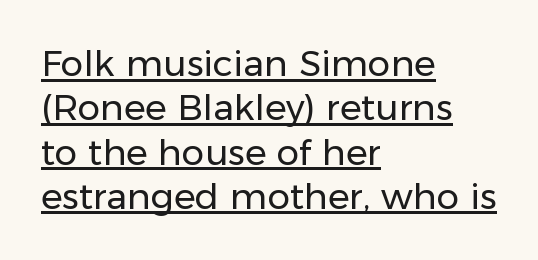
The image shows 36 px regular-weight sans-serif type, upright; set left-aligned, line spacing 1.23x, normal letter spacing, underlined; low stroke contrast and a medium x-height.
